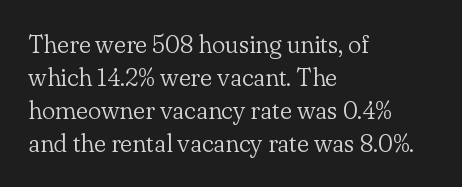
Q: Is the text bold? A: No.
Q: Is the text italic (slanted)? A: No, it is upright.
Q: Is the text underlined? A: No.
Q: How is the paragraph aligned? A: Left-aligned.
Q: Is the spacing between letters normal or unusually wide? A: Normal.
Q: Is the spacing between lines tight, normal or loose? A: Normal.
